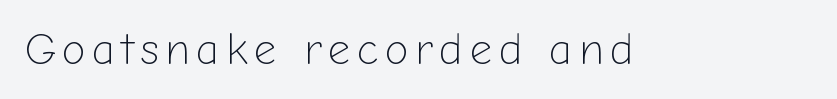
The face used here is proportionally spaced, like ordinary book or web type. Typographically, this falls in the sans-serif category. Any mark beneath the type? The region is blank. A quiet, ordinary-to-light weight characterises the typeface. Tall strokes in this sample are plumb rather than angled.
